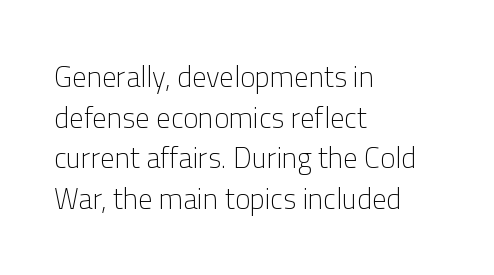
The image shows 29 px light sans-serif type, upright; set left-aligned, normal line spacing (1.4x), normal letter spacing, not underlined; low stroke contrast and a medium x-height.
